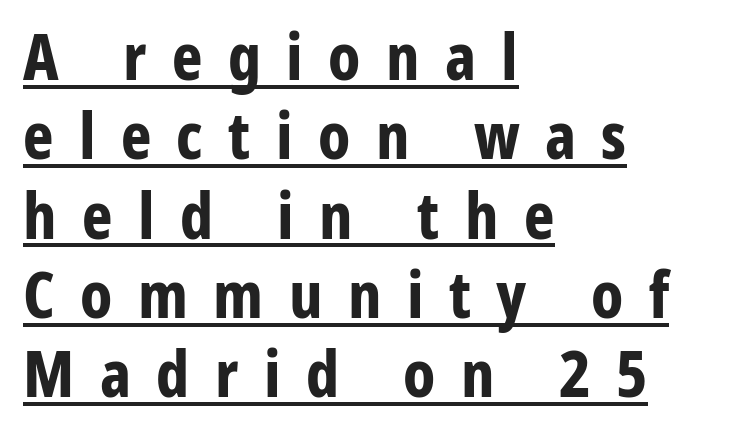
When letters stand straight like this, we call the style roman or upright. Each letter keeps its own natural width here, so spacing adapts to shape. Is the type bold? Yes — the strokes are clearly thick and heavy. Does the copy run flush right? No — it runs flush left.
